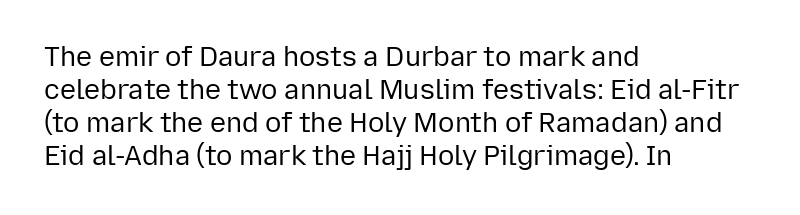
The type sits square on the baseline with zero lean. All the whitespace from short lines collects on the right. Students, note that the glyphs here touch the page at normal intervals. Weight class: somewhere from thin through regular. The foot of each line stays bare and open.
